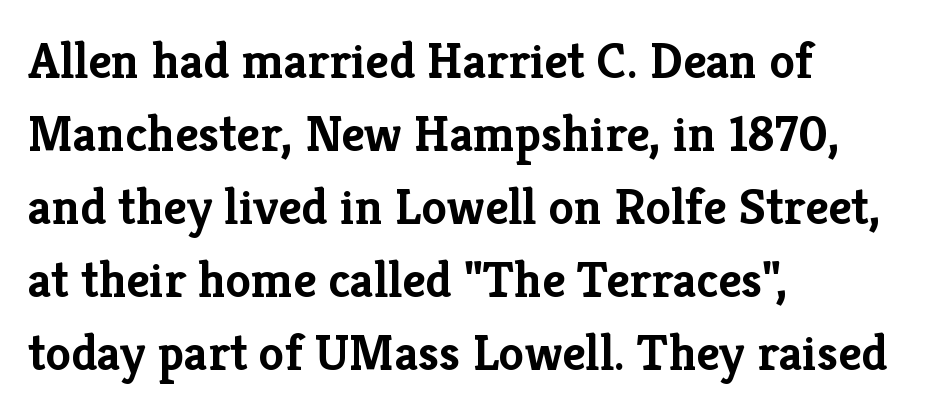
Q: Is the text bold? A: Yes.
Q: Is the text italic (slanted)? A: No, it is upright.
Q: Is the typeface a serif or a sans-serif typeface? A: Serif.
Q: Is the text underlined? A: No.
Q: How is the paragraph aligned? A: Left-aligned.
Q: Is the spacing between letters normal or unusually wide? A: Normal.
Q: Is the spacing between lines tight, normal or loose? A: Normal.
Q: Width (condensed, normal, or wide)? A: Normal.
Q: Stroke contrast? A: Low.
Q: x-height? A: Medium.
Q: Monospaced? A: No.
